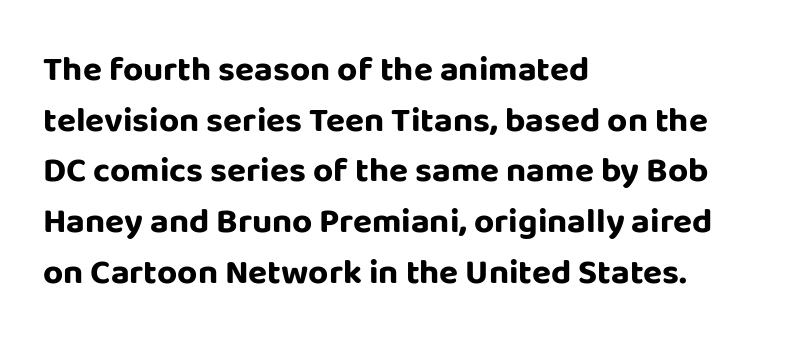
The image shows 35 px bold sans-serif type, upright; set left-aligned, normal line spacing (1.45x), normal letter spacing, not underlined; low stroke contrast and a large x-height.
